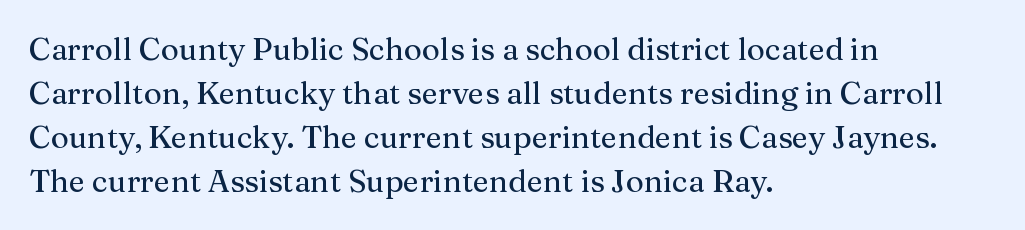
The passage shown is typed in a proportional face where columns would drift. Layout note: lines flush left. You can tell from the footed stems that serif type was used. Honestly, the row spacing looks completely unremarkable.
